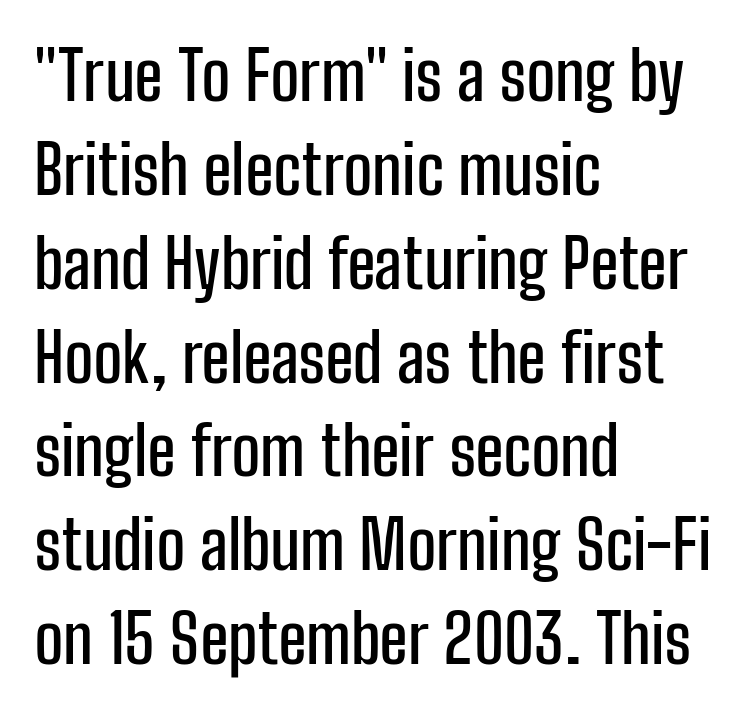
Q: Is the text italic (slanted)? A: No, it is upright.
Q: Is the typeface a serif or a sans-serif typeface? A: Sans-serif.
Q: Is the text underlined? A: No.
Q: How is the paragraph aligned? A: Left-aligned.
Q: Is the spacing between letters normal or unusually wide? A: Normal.
Q: Is the spacing between lines tight, normal or loose? A: Normal.
Q: Width (condensed, normal, or wide)? A: Condensed.
Q: Stroke contrast? A: Low.
Q: x-height? A: Medium.
Q: Monospaced? A: No.
